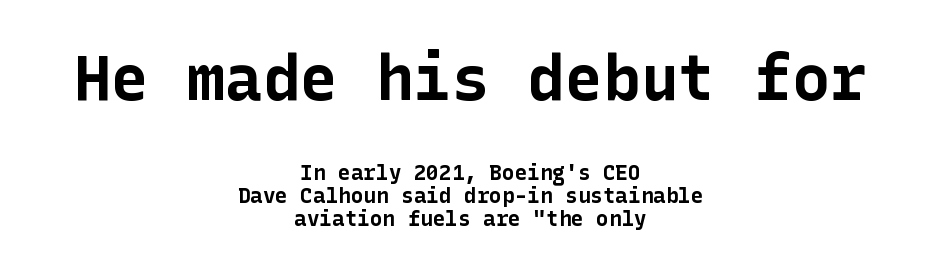
{"serif": "no", "italic": "no", "bold": "yes", "weight": "bold", "width": "normal", "stroke_contrast": "low", "x_height": "medium", "underline": "no", "align": "center", "line_spacing": "tight", "line_spacing_ratio": 1.1, "letter_spacing": "normal", "letter_spacing_em": 0.0, "larger_block": "first", "size_ratio": 3.0, "glyph_px": 63}
